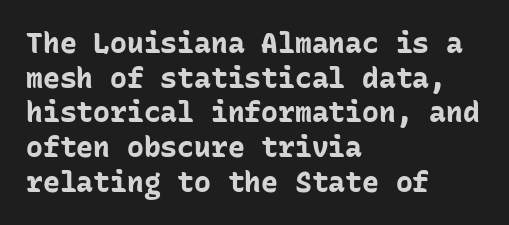
The image shows 28 px bold sans-serif type, upright, monospaced; set left-aligned, line spacing 1.24x, normal letter spacing, not underlined; low stroke contrast and a medium x-height.
